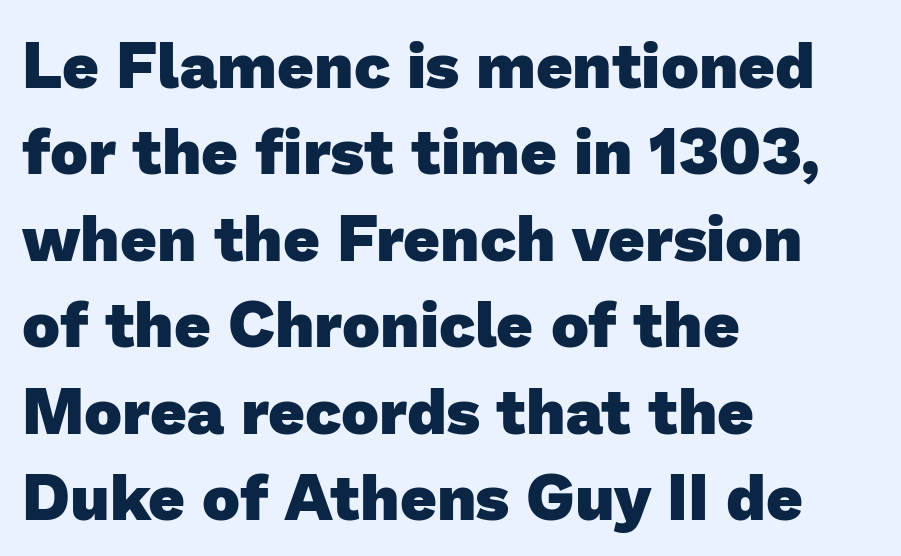
This is sans-serif lettering, the kind often seen on screens and signage. Set as a true bold cut, around the 700 mark. This rendering leaves character spacing at its baseline value. Compared with typical paragraphs, the rows here are spaced about the same. The lines in this sample share a left origin and differ only in where they stop. The space directly below the letters is spotless.
